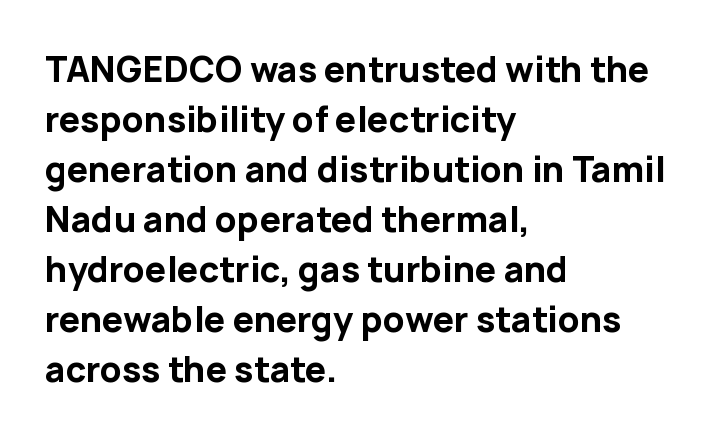
Q: Is the text bold? A: Yes.
Q: Is the text italic (slanted)? A: No, it is upright.
Q: Is the typeface a serif or a sans-serif typeface? A: Sans-serif.
Q: Is the text underlined? A: No.
Q: How is the paragraph aligned? A: Left-aligned.
Q: Is the spacing between letters normal or unusually wide? A: Normal.
Q: Is the spacing between lines tight, normal or loose? A: Normal.
Q: Width (condensed, normal, or wide)? A: Normal.
Q: Stroke contrast? A: Low.
Q: x-height? A: Medium.
Q: Monospaced? A: No.
